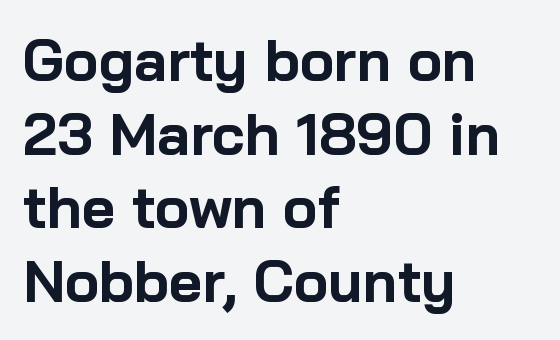
Q: Is the text bold? A: Yes.
Q: Is the text italic (slanted)? A: No, it is upright.
Q: Is the typeface a serif or a sans-serif typeface? A: Sans-serif.
Q: Is the text underlined? A: No.
Q: How is the paragraph aligned? A: Left-aligned.
Q: Is the spacing between letters normal or unusually wide? A: Normal.
Q: Is the spacing between lines tight, normal or loose? A: Normal.
Q: Width (condensed, normal, or wide)? A: Normal.
Q: Stroke contrast? A: Low.
Q: x-height? A: Medium.
Q: Monospaced? A: No.
